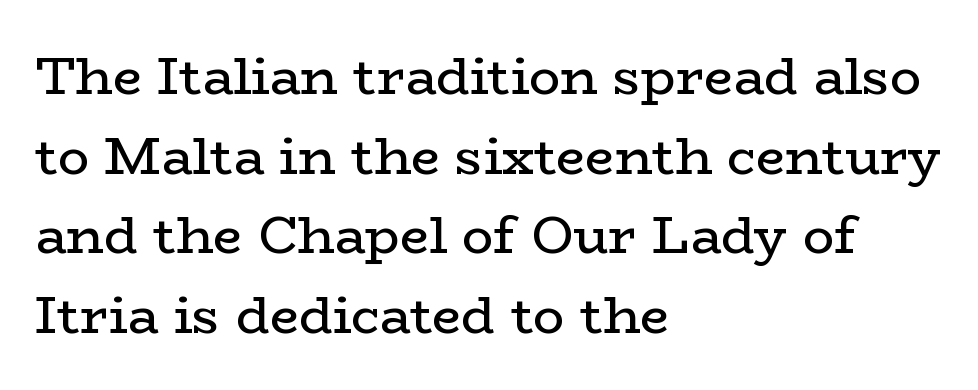
The image shows 52 px regular-weight, wide serif type, upright; set left-aligned, normal line spacing (1.53x), normal letter spacing, not underlined; low stroke contrast and a medium x-height.
